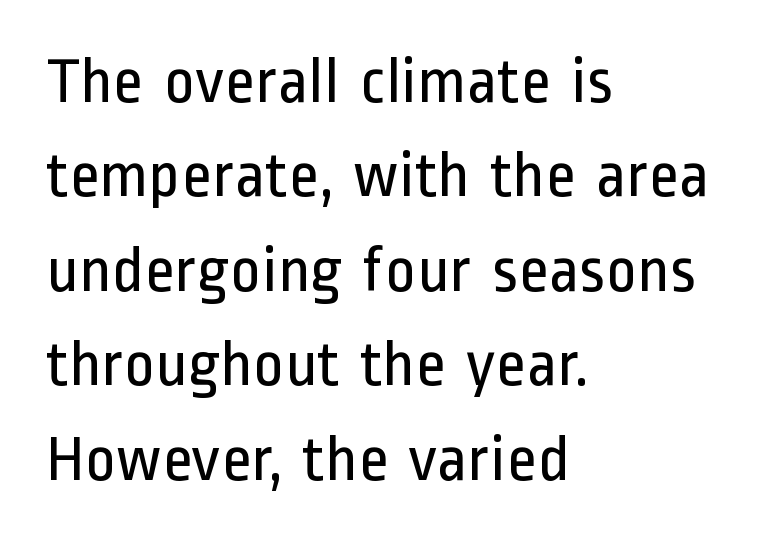
Glance below the letters and you will spot only blank space. The face used here is proportionally spaced, like ordinary book or web type. Notice how the stems are strictly vertical — no italics here. Short note: letters normally spaced.
